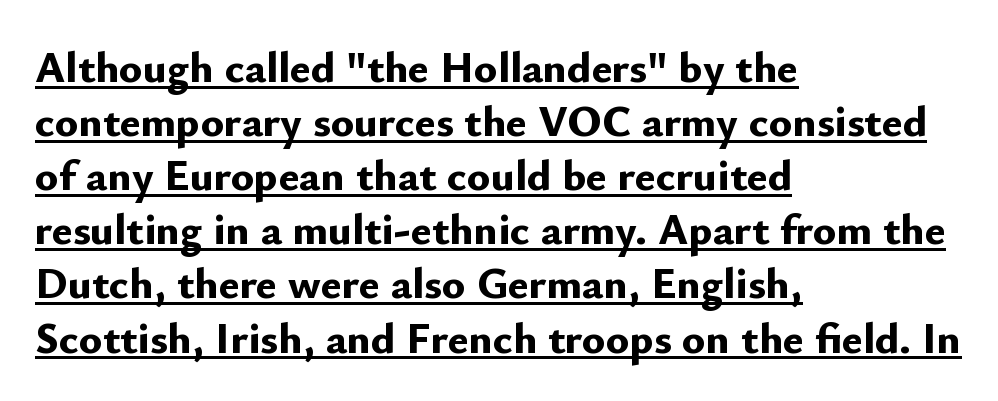
Q: Is the text bold? A: Yes.
Q: Is the text italic (slanted)? A: No, it is upright.
Q: Is the typeface a serif or a sans-serif typeface? A: Sans-serif.
Q: Is the text underlined? A: Yes.
Q: How is the paragraph aligned? A: Left-aligned.
Q: Is the spacing between letters normal or unusually wide? A: Normal.
Q: Width (condensed, normal, or wide)? A: Normal.
Q: Stroke contrast? A: Low.
Q: x-height? A: Small.
Q: Monospaced? A: No.
